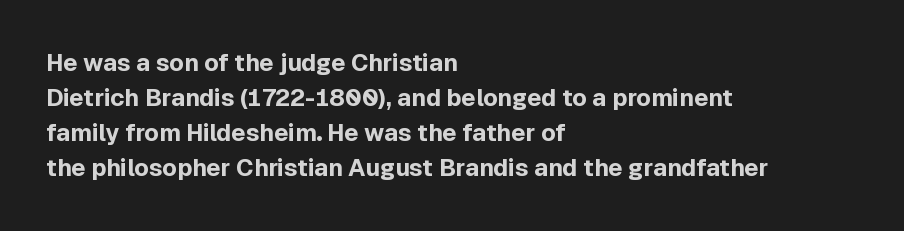
The image shows 24 px bold type, upright; set left-aligned, normal line spacing (1.46x), normal letter spacing, not underlined.
